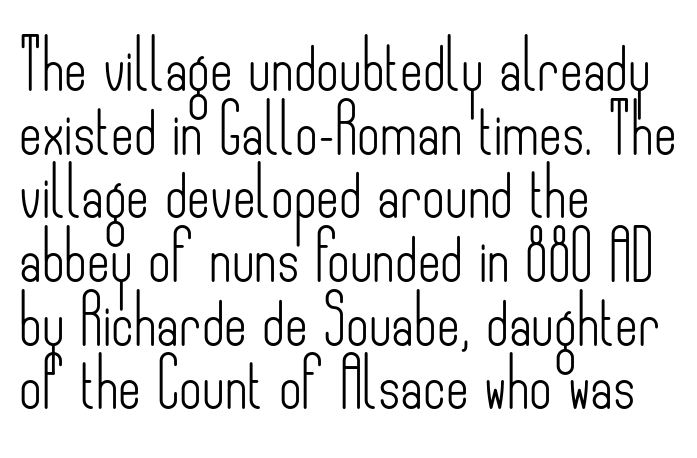
Unmarked baselines from the first word to the last. This is roman type, the default non-slanted kind. Interline gaps are of average width in this sample. The rendering uses natural spacing where letterforms have individual widths. You can tell from the bare stems that sans-serif type was used.
